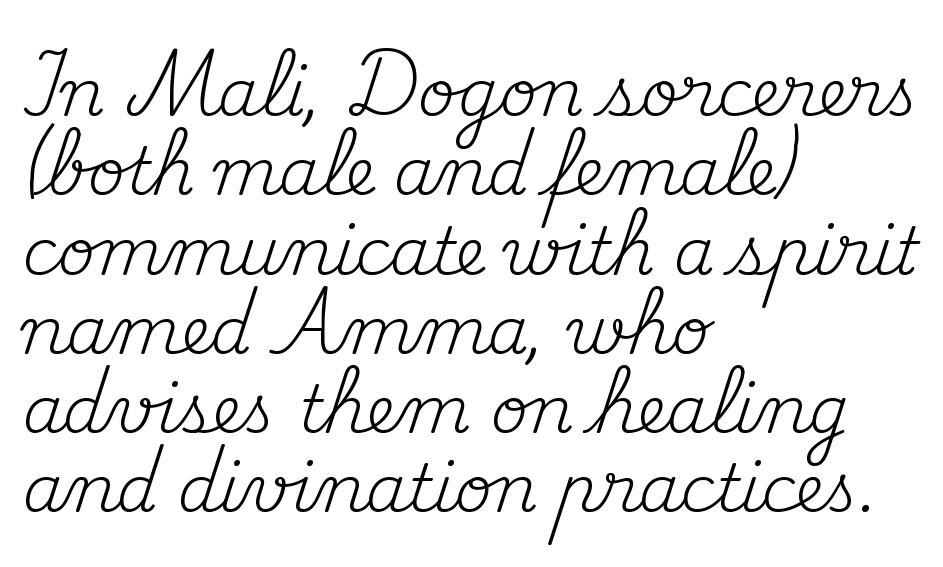
The image shows 65 px regular-weight serif type; set left-aligned, line spacing 1.22x, normal letter spacing, not underlined; medium stroke contrast and a small x-height.
